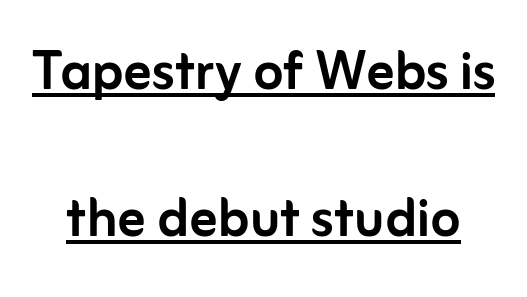
Q: Is the text italic (slanted)? A: No, it is upright.
Q: Is the typeface a serif or a sans-serif typeface? A: Sans-serif.
Q: Is the text underlined? A: Yes.
Q: Is the spacing between letters normal or unusually wide? A: Normal.
Q: Is the spacing between lines tight, normal or loose? A: Loose.
Q: Width (condensed, normal, or wide)? A: Normal.
Q: Stroke contrast? A: Low.
Q: x-height? A: Medium.
Q: Monospaced? A: No.
